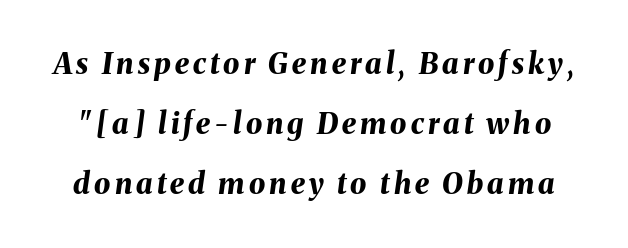
Is the type bold? Yes — the strokes are clearly thick and heavy. This block would shrink considerably if given ordinary leading; it's expanded now. Proportional: the letters do not fall into vertical columns. The font's italic variant was chosen for this text.
